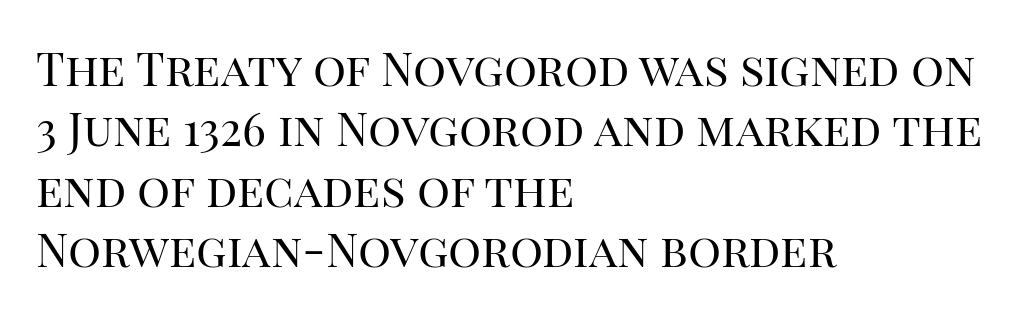
Q: Is the text bold? A: No.
Q: Is the text italic (slanted)? A: No, it is upright.
Q: Is the typeface a serif or a sans-serif typeface? A: Serif.
Q: Is the text underlined? A: No.
Q: How is the paragraph aligned? A: Left-aligned.
Q: Is the spacing between letters normal or unusually wide? A: Normal.
Q: Is the spacing between lines tight, normal or loose? A: Normal.
Q: Width (condensed, normal, or wide)? A: Normal.
Q: Stroke contrast? A: High.
Q: x-height? A: Large.
Q: Monospaced? A: No.
